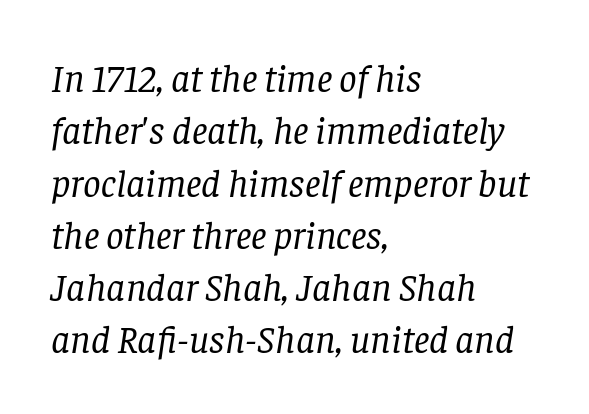
Leftover space on each line is placed entirely after the last word. Characters are canted at an angle relative to the baseline's perpendicular. The face looks like a standard text weight, possibly lighter. Small tapered or slab feet sit at the stroke ends, so this counts as serif. This block has exactly the height ordinary leading produces.
